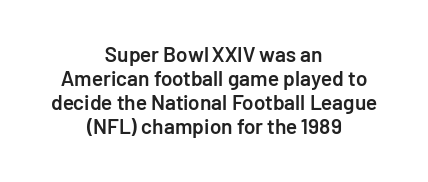
The image shows 21 px text type, upright; set centered, tight line spacing (1.14x), normal letter spacing, not underlined.
